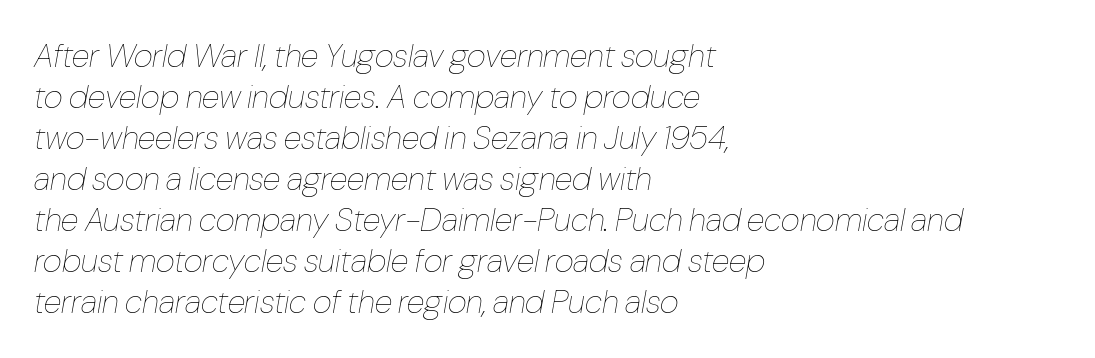
Character widths vary here, with narrow letters taking less room than wide ones. A classic flush-left, rag-right setting is used for this passage. Notice how the stems are inclined rather than vertical — that's the hallmark of italics. Caption: standard tracking, unaltered.
